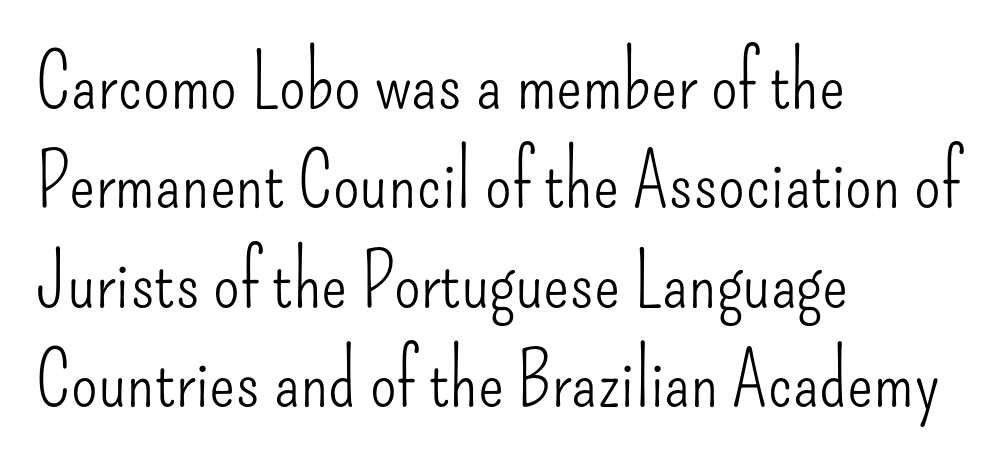
The image shows 77 px light, condensed sans-serif type, upright; set left-aligned, normal line spacing (1.29x), normal letter spacing, not underlined; low stroke contrast and a small x-height.
